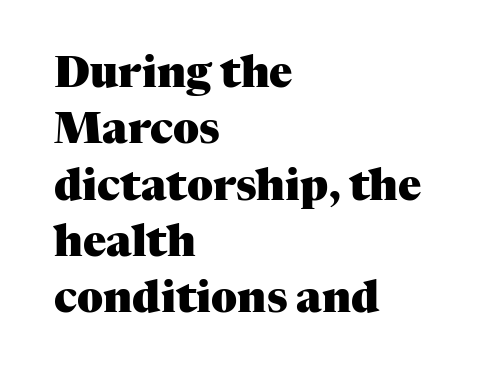
Q: Is the text bold? A: Yes.
Q: Is the text italic (slanted)? A: No, it is upright.
Q: Is the typeface a serif or a sans-serif typeface? A: Serif.
Q: Is the text underlined? A: No.
Q: How is the paragraph aligned? A: Left-aligned.
Q: Is the spacing between letters normal or unusually wide? A: Normal.
Q: Is the spacing between lines tight, normal or loose? A: Normal.
Q: Width (condensed, normal, or wide)? A: Normal.
Q: Stroke contrast? A: Medium.
Q: x-height? A: Medium.
Q: Monospaced? A: No.
